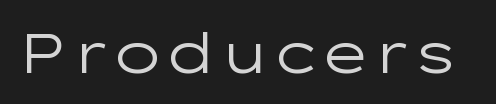
{"serif": "no", "italic": "no", "bold": "no", "weight": "regular", "width": "wide", "stroke_contrast": "low", "x_height": "medium", "monospaced": "no", "underline": "no", "letter_spacing": "normal", "letter_spacing_em": 0.0, "glyph_px": 56}
